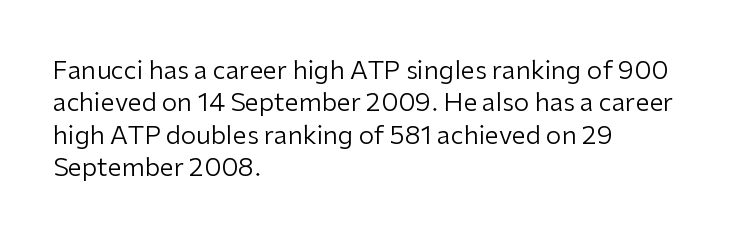
{"italic": "no", "bold": "no", "underline": "no", "align": "left", "line_spacing": "normal", "line_spacing_ratio": 1.3, "letter_spacing": "normal", "letter_spacing_em": 0.0, "glyph_px": 25}
